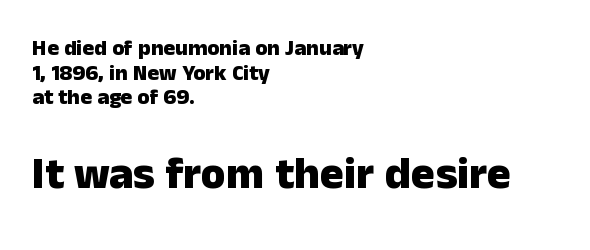
Q: Is the text bold? A: Yes.
Q: Is the text italic (slanted)? A: No, it is upright.
Q: Is the typeface a serif or a sans-serif typeface? A: Sans-serif.
Q: Is the text underlined? A: No.
Q: How is the paragraph aligned? A: Left-aligned.
Q: Is the spacing between letters normal or unusually wide? A: Normal.
Q: Is the spacing between lines tight, normal or loose? A: Tight.
Q: Which block of text is set in a larger size, the first (top) or the second (bottom)? A: The second (bottom) one.
Q: Width (condensed, normal, or wide)? A: Normal.
Q: Stroke contrast? A: Low.
Q: x-height? A: Medium.
Q: Monospaced? A: No.
